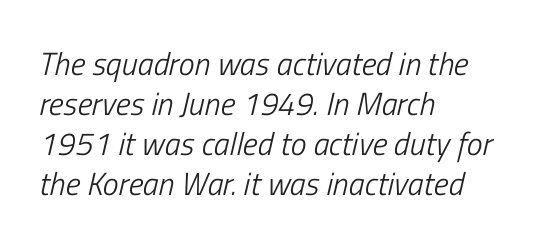
Q: Is the text bold? A: No.
Q: Is the text italic (slanted)? A: Yes, it leans right by about 13 degrees.
Q: Is the text underlined? A: No.
Q: How is the paragraph aligned? A: Left-aligned.
Q: Is the spacing between letters normal or unusually wide? A: Normal.
Q: Is the spacing between lines tight, normal or loose? A: Normal.
Q: Width (condensed, normal, or wide)? A: Condensed.
Q: Stroke contrast? A: Low.
Q: x-height? A: Medium.
Q: Monospaced? A: No.
